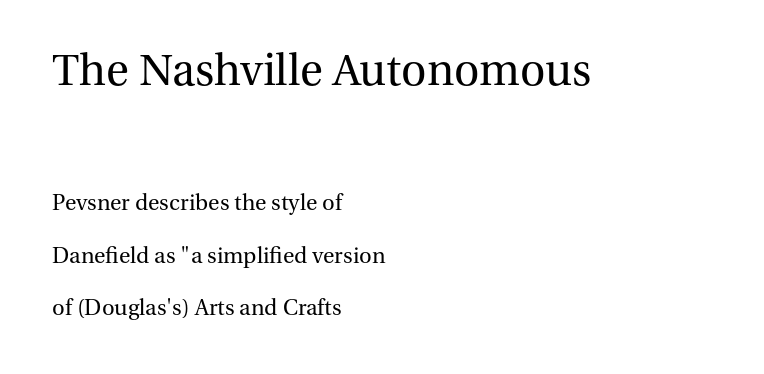
{"serif": "yes", "italic": "no", "bold": "no", "weight": "regular", "width": "normal", "stroke_contrast": "medium", "x_height": "medium", "monospaced": "no", "underline": "no", "align": "left", "line_spacing": "loose", "line_spacing_ratio": 2.4, "letter_spacing": "normal", "letter_spacing_em": 0.0, "larger_block": "first", "size_ratio": 2.0, "glyph_px": 44}
